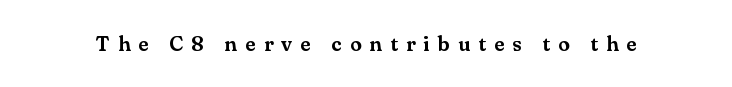
The image shows 21 px text type, upright; set unusually wide letter spacing (+0.39 em), not underlined.
